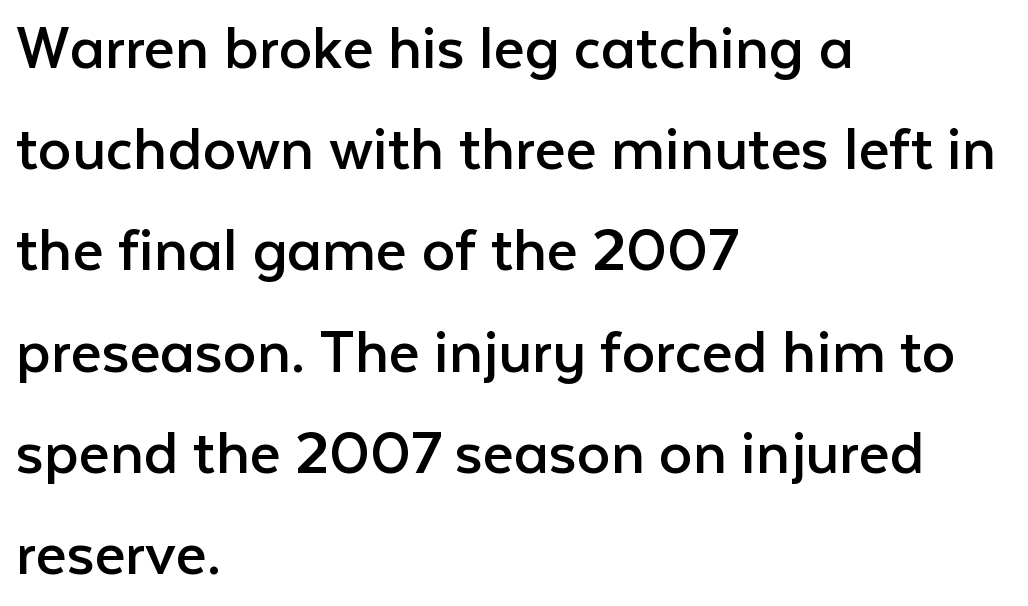
Q: Is the text bold? A: No.
Q: Is the text italic (slanted)? A: No, it is upright.
Q: Is the typeface a serif or a sans-serif typeface? A: Sans-serif.
Q: Is the text underlined? A: No.
Q: How is the paragraph aligned? A: Left-aligned.
Q: Is the spacing between letters normal or unusually wide? A: Normal.
Q: Is the spacing between lines tight, normal or loose? A: Normal.
Q: Width (condensed, normal, or wide)? A: Normal.
Q: Stroke contrast? A: Low.
Q: x-height? A: Medium.
Q: Monospaced? A: No.
